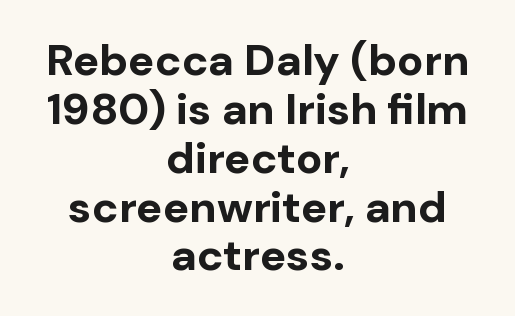
The image shows 44 px bold sans-serif type, upright; set centered, tight line spacing (1.11x), normal letter spacing, not underlined; low stroke contrast and a medium x-height.
